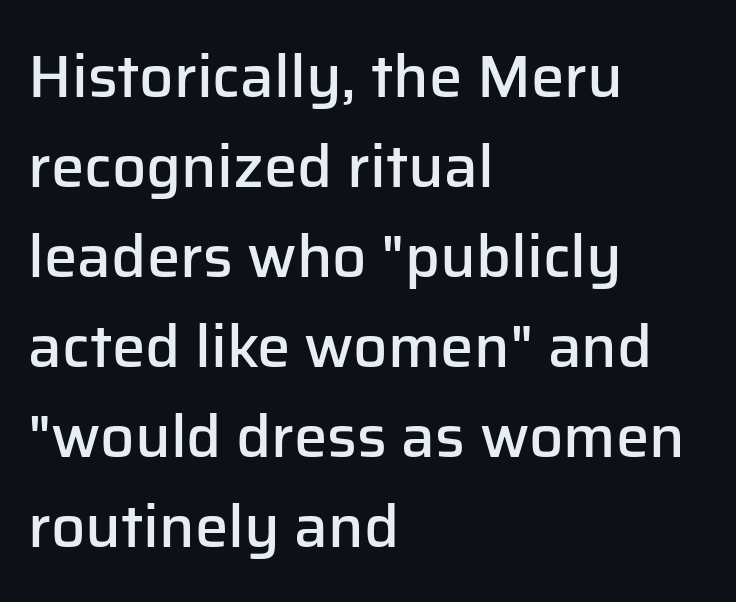
Emphasis by weight is partial: semibold. The typesetter chose a ragged-right arrangement here. Think of a printed novel: that variable character pitch is what you see here. You can tell from the bare stems that sans-serif type was used.
